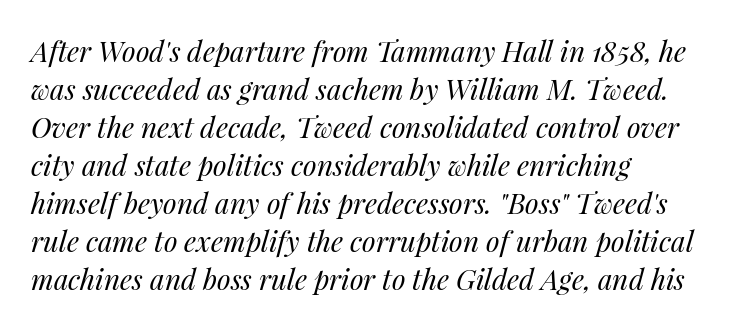
The image shows 28 px regular-weight type, italic (leaning right); set left-aligned, normal line spacing (1.36x), normal letter spacing, not underlined; medium stroke contrast and a medium x-height.
